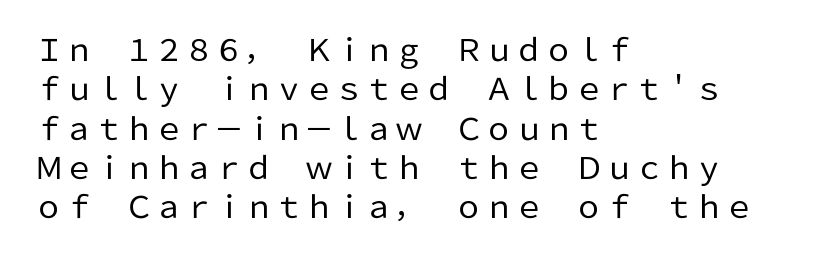
The image shows 30 px regular-weight sans-serif type, upright; set left-aligned, normal line spacing (1.31x), normal letter spacing, not underlined; low stroke contrast and a medium x-height.
